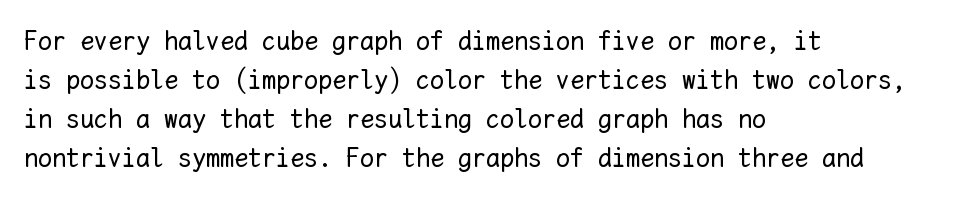
{"italic": "no", "bold": "no", "weight": "regular", "width": "normal", "stroke_contrast": "low", "x_height": "medium", "monospaced": "yes", "underline": "no", "align": "left", "line_spacing": "normal", "line_spacing_ratio": 1.39, "letter_spacing": "normal", "letter_spacing_em": 0.0, "glyph_px": 28}
